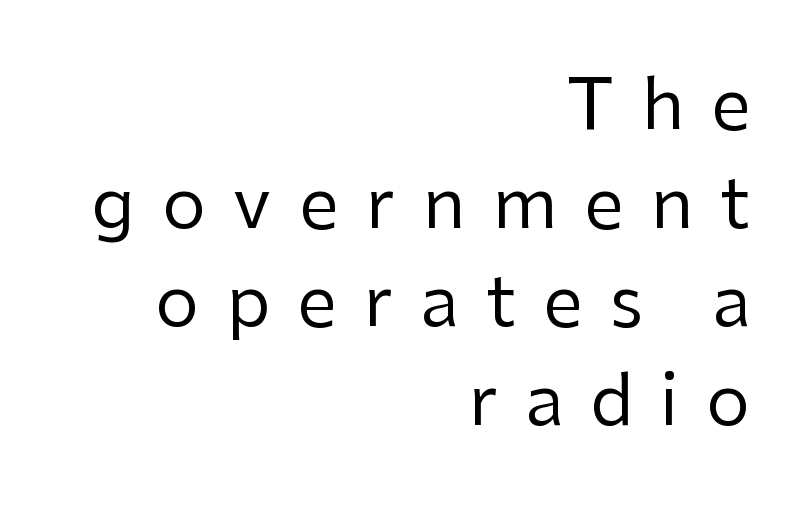
The passage shown is typed in a proportional face where columns would drift. Alignment: flush right. Ordinary non-slanted type is in use. This sample uses expanded letter spacing, leaving extra air between glyphs. Bold? No — there's no thickening of the strokes. Just letters on the line, the space beneath them empty.
